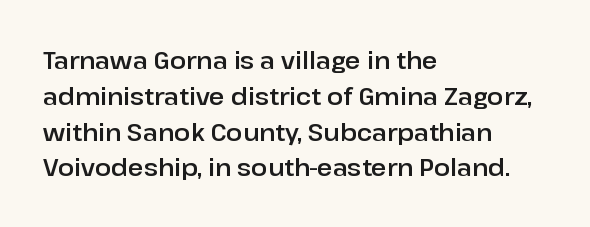
Q: Is the text italic (slanted)? A: No, it is upright.
Q: Is the text underlined? A: No.
Q: How is the paragraph aligned? A: Left-aligned.
Q: Is the spacing between letters normal or unusually wide? A: Normal.
Q: Is the spacing between lines tight, normal or loose? A: Normal.
